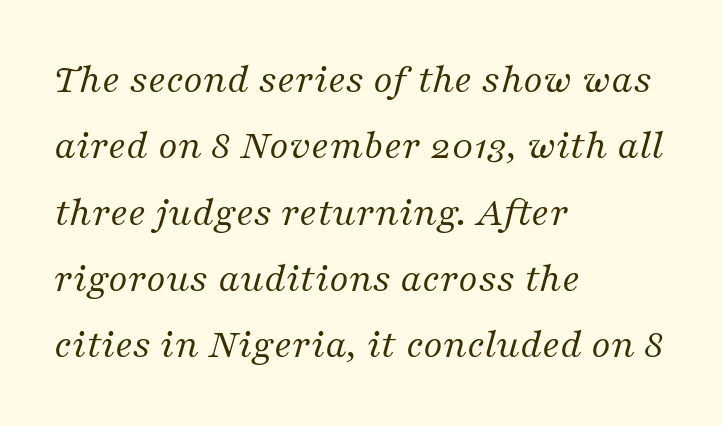
Honestly, there is no underline to notice here at all. Yep, that's italic — everything's leaning. The font sits on the lighter half of the weight spectrum, regular included. These lines keep a tight, regular rhythm from letter to letter. The lines sit at an ordinary, default distance from one another.
